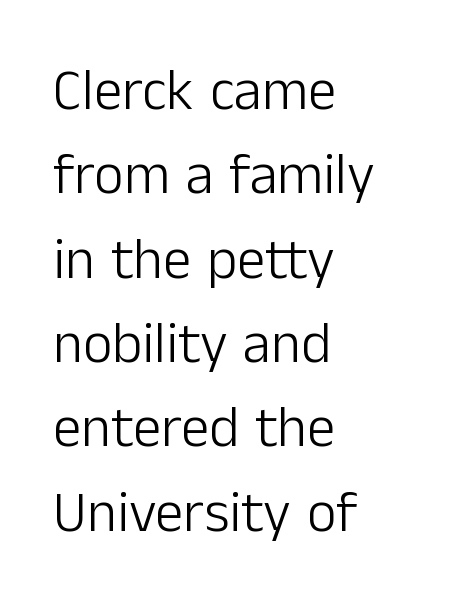
{"serif": "no", "italic": "no", "bold": "no", "weight": "light", "width": "normal", "stroke_contrast": "low", "x_height": "medium", "monospaced": "no", "underline": "no", "align": "left", "line_spacing": "normal", "line_spacing_ratio": 1.48, "letter_spacing": "normal", "letter_spacing_em": 0.0, "glyph_px": 57}
